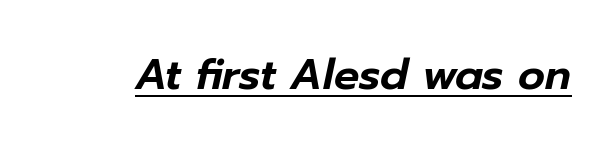
The image shows 42 px text type, italic (leaning right); set normal letter spacing, underlined; low stroke contrast and a medium x-height.
